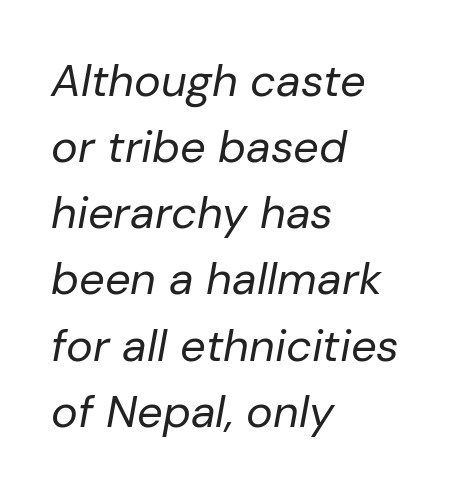
Q: Is the text bold? A: No.
Q: Is the text italic (slanted)? A: Yes, it leans right by about 10 degrees.
Q: Is the text underlined? A: No.
Q: How is the paragraph aligned? A: Left-aligned.
Q: Is the spacing between letters normal or unusually wide? A: Normal.
Q: Is the spacing between lines tight, normal or loose? A: Normal.
Q: Width (condensed, normal, or wide)? A: Normal.
Q: Stroke contrast? A: Low.
Q: x-height? A: Medium.
Q: Monospaced? A: No.
